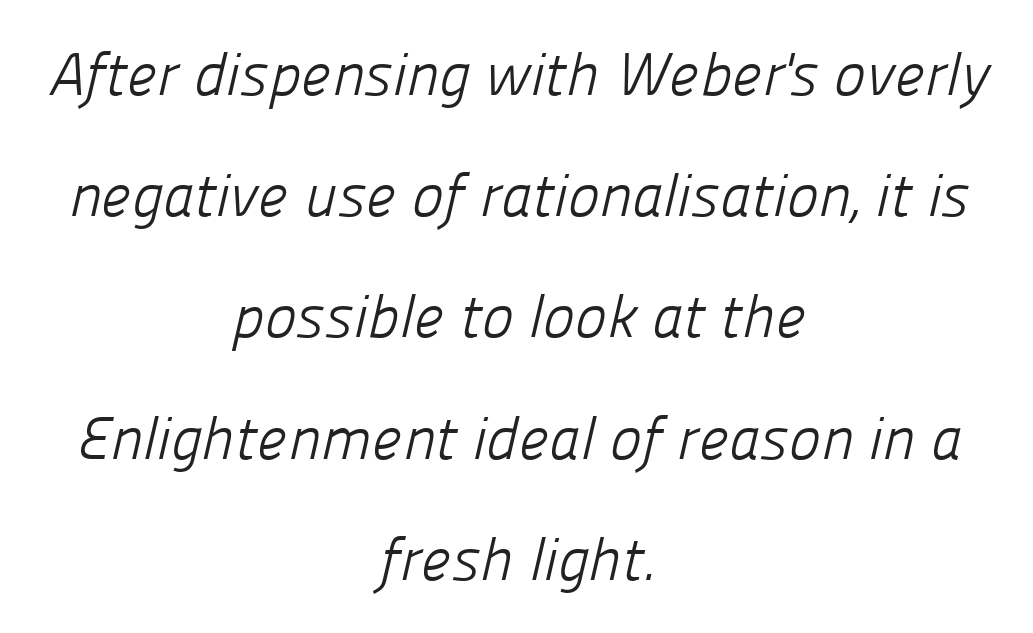
Q: Is the text bold? A: No.
Q: Is the typeface a serif or a sans-serif typeface? A: Sans-serif.
Q: Is the text underlined? A: No.
Q: How is the paragraph aligned? A: Centered.
Q: Is the spacing between letters normal or unusually wide? A: Normal.
Q: Is the spacing between lines tight, normal or loose? A: Loose.
Q: Width (condensed, normal, or wide)? A: Normal.
Q: Stroke contrast? A: Low.
Q: x-height? A: Medium.
Q: Monospaced? A: No.
